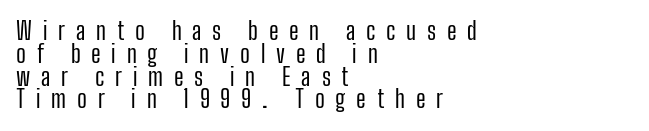
The image shows 24 px text type, upright; set left-aligned, tight line spacing (0.95x), unusually wide letter spacing (+0.45 em), not underlined.
